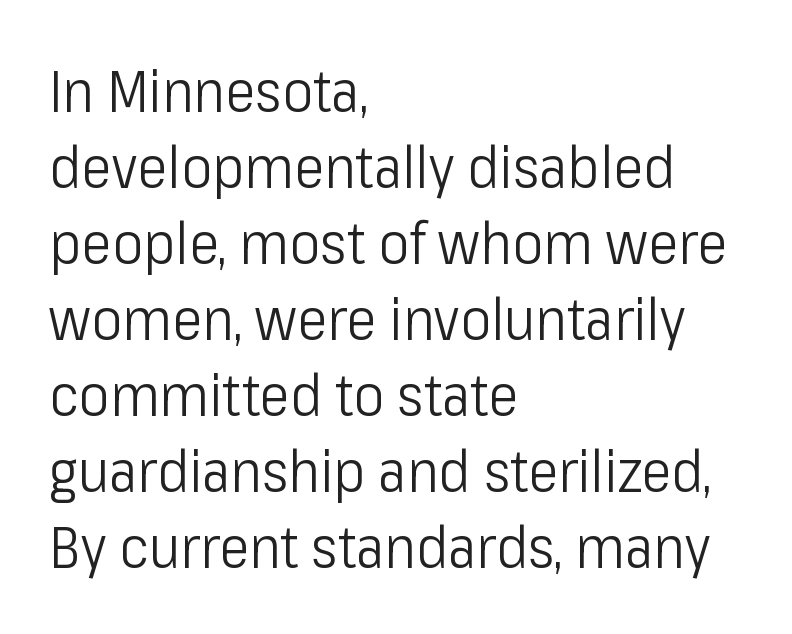
Q: Is the text bold? A: No.
Q: Is the text italic (slanted)? A: No, it is upright.
Q: Is the typeface a serif or a sans-serif typeface? A: Sans-serif.
Q: Is the text underlined? A: No.
Q: How is the paragraph aligned? A: Left-aligned.
Q: Is the spacing between letters normal or unusually wide? A: Normal.
Q: Is the spacing between lines tight, normal or loose? A: Normal.
Q: Width (condensed, normal, or wide)? A: Condensed.
Q: Stroke contrast? A: Low.
Q: x-height? A: Medium.
Q: Monospaced? A: No.
